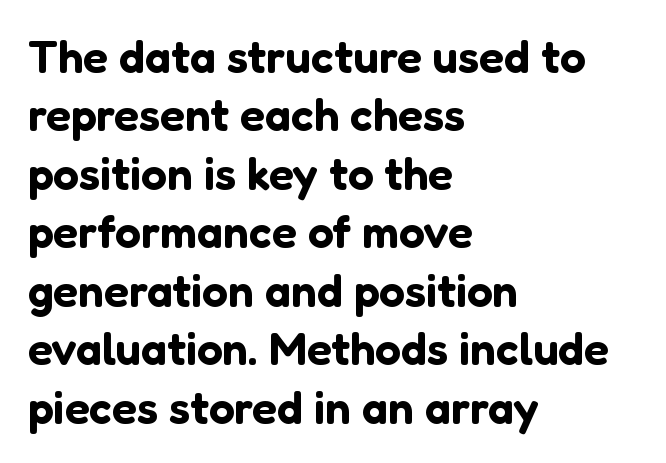
{"serif": "no", "italic": "no", "width": "normal", "stroke_contrast": "low", "x_height": "medium", "monospaced": "no", "underline": "no", "align": "left", "line_spacing": "normal", "line_spacing_ratio": 1.27, "letter_spacing": "normal", "letter_spacing_em": 0.0, "glyph_px": 46}
